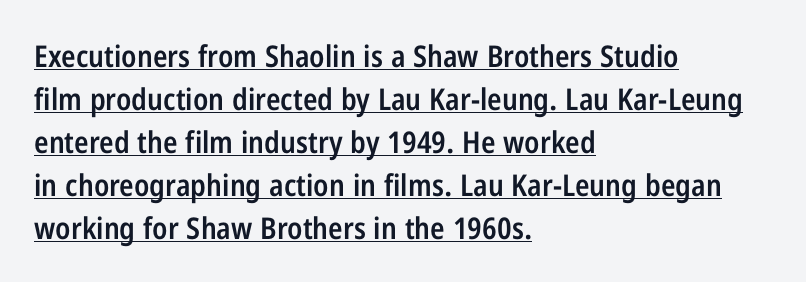
Observe the ordinary spacing: letters are neighbours, not strangers. A bit beefed up — I'd call it semibold rather than bold. The typesetter has applied underlining to the passage shown. Think of a printed novel: that variable character pitch is what you see here. One glance says typical: line gaps are just what's usual. The lettering stays uniformly vertical, giving the passage a roman look.
